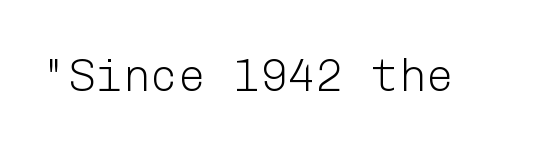
Q: Is the text bold? A: No.
Q: Is the text italic (slanted)? A: No, it is upright.
Q: Is the typeface a serif or a sans-serif typeface? A: Sans-serif.
Q: Is the text underlined? A: No.
Q: Is the spacing between letters normal or unusually wide? A: Normal.
Q: Width (condensed, normal, or wide)? A: Normal.
Q: Stroke contrast? A: Low.
Q: x-height? A: Medium.
